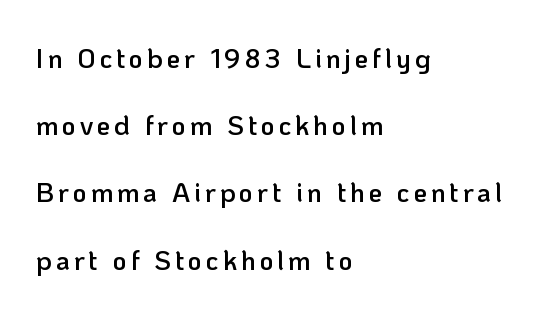
{"italic": "no", "bold": "semi", "underline": "no", "align": "left", "line_spacing": "loose", "line_spacing_ratio": 2.49, "glyph_px": 27}
